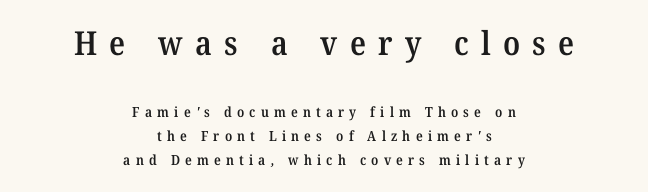
Proportional: the letters do not fall into vertical columns. Short and long lines alike share a common midpoint. Of the two passages, the one on top uses the larger point size. Font category for this specimen: serif. The strip under each line holds only bare page. The typesetting leans somewhat heavy: a semibold.
